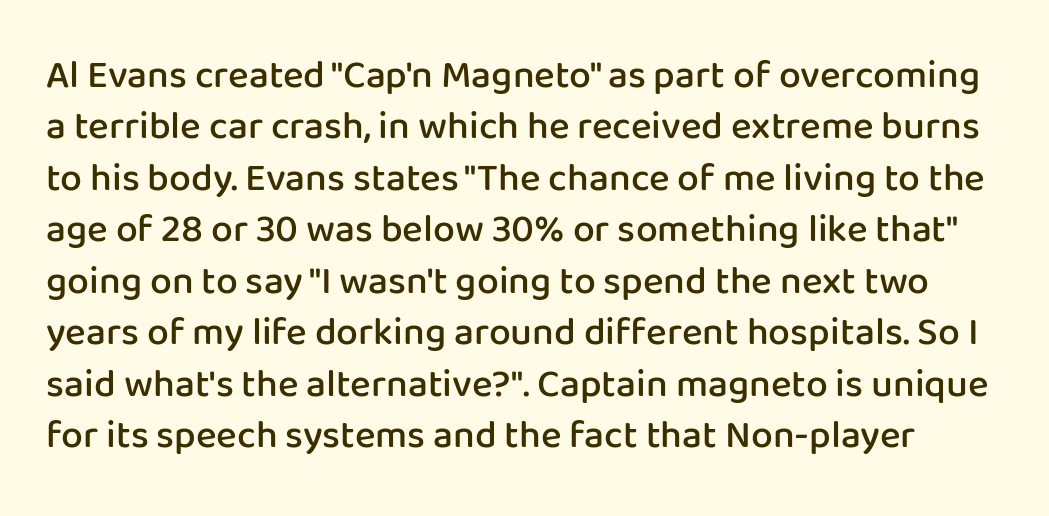
If you drew a line through each stem, it would be perfectly vertical. Does extra space separate the letters? No, they use regular spacing. Grotesque or geometric, the face here clearly has no serifs. The foot of each line stays bare and open.
